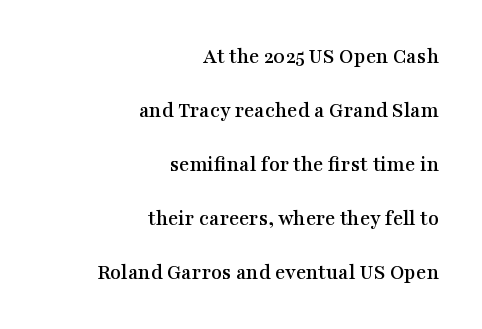
Q: Is the text italic (slanted)? A: No, it is upright.
Q: Is the text underlined? A: No.
Q: How is the paragraph aligned? A: Right-aligned.
Q: Is the spacing between letters normal or unusually wide? A: Normal.
Q: Is the spacing between lines tight, normal or loose? A: Loose.
